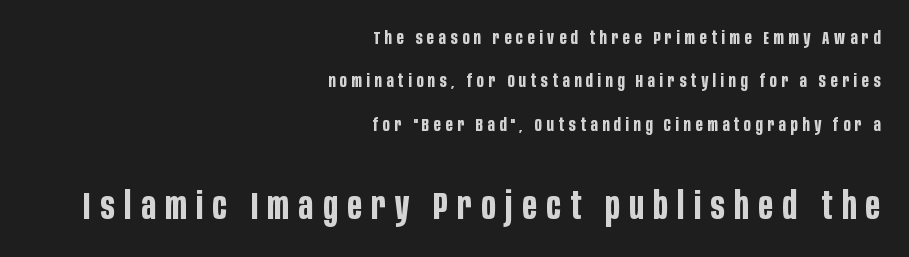
Someone cranked the tracking dial way up on this one. The strip under each line holds only bare page. The passage shown is typed in a proportional face where columns would drift. Thick stems and heavy bowls — unmistakably bold.
